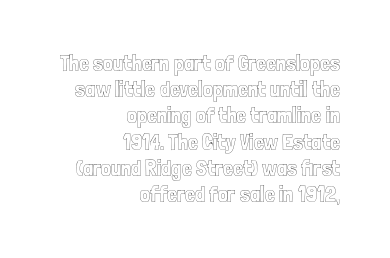
Q: Is the text italic (slanted)? A: No, it is upright.
Q: Is the text underlined? A: No.
Q: How is the paragraph aligned? A: Right-aligned.
Q: Is the spacing between letters normal or unusually wide? A: Normal.
